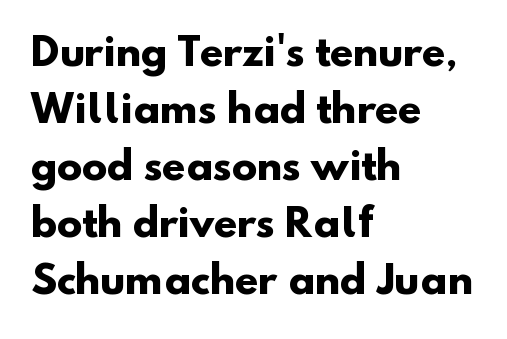
The image shows 38 px heavy sans-serif type; set left-aligned, normal line spacing (1.5x), normal letter spacing, not underlined; low stroke contrast and a small x-height.
